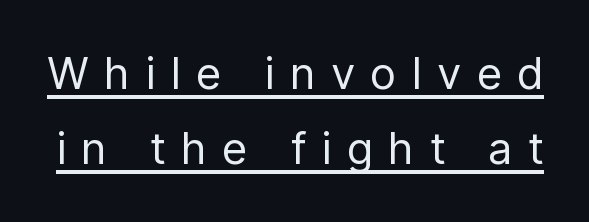
The image shows 44 px regular-weight, condensed sans-serif type, upright; set line spacing 1.71x, unusually wide letter spacing (+0.39 em), underlined; low stroke contrast and a medium x-height.
